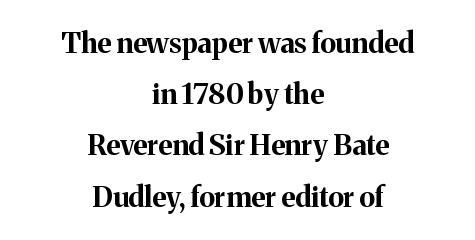
Q: Is the text bold? A: Yes.
Q: Is the text italic (slanted)? A: No, it is upright.
Q: Is the typeface a serif or a sans-serif typeface? A: Serif.
Q: Is the text underlined? A: No.
Q: How is the paragraph aligned? A: Centered.
Q: Is the spacing between letters normal or unusually wide? A: Normal.
Q: Width (condensed, normal, or wide)? A: Normal.
Q: Stroke contrast? A: Medium.
Q: x-height? A: Medium.
Q: Monospaced? A: No.
